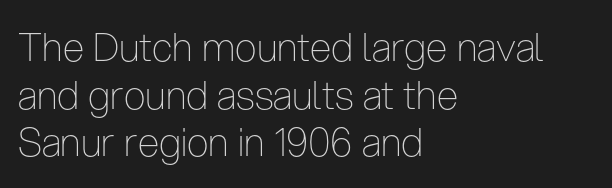
Q: Is the text bold? A: No.
Q: Is the text italic (slanted)? A: No, it is upright.
Q: Is the typeface a serif or a sans-serif typeface? A: Sans-serif.
Q: Is the text underlined? A: No.
Q: How is the paragraph aligned? A: Left-aligned.
Q: Is the spacing between letters normal or unusually wide? A: Normal.
Q: Width (condensed, normal, or wide)? A: Condensed.
Q: Stroke contrast? A: Low.
Q: x-height? A: Medium.
Q: Monospaced? A: No.
